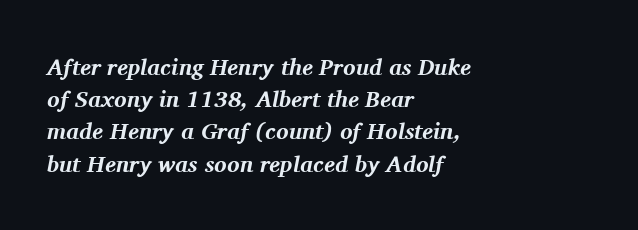
The image shows 23 px bold type, italic (leaning right); set left-aligned, normal line spacing (1.4x), normal letter spacing, not underlined.
